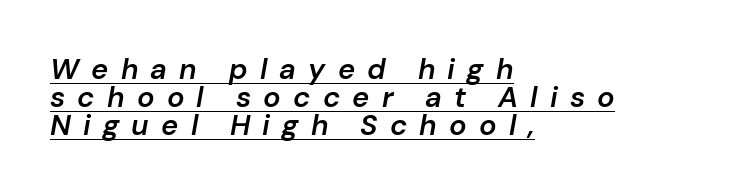
The image shows 29 px semibold type, italic (leaning right); set left-aligned, tight line spacing (0.96x), unusually wide letter spacing (+0.42 em), underlined; low stroke contrast and a medium x-height.
